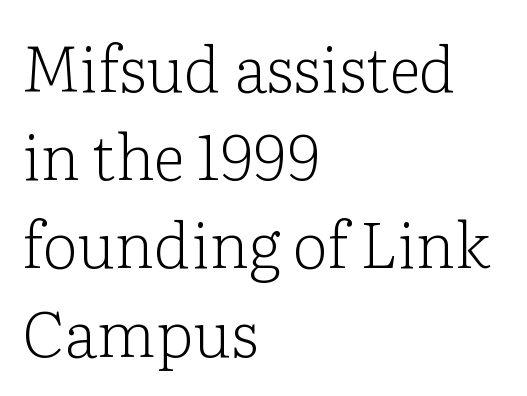
The typeface chosen for these lines features serifs. Glyph-to-glyph distance matches everyday printed text. Do the characters align in a grid? No, the font is proportional. The weight would be labelled regular, book, light, or lighter still. Honestly, the row spacing looks completely unremarkable.
